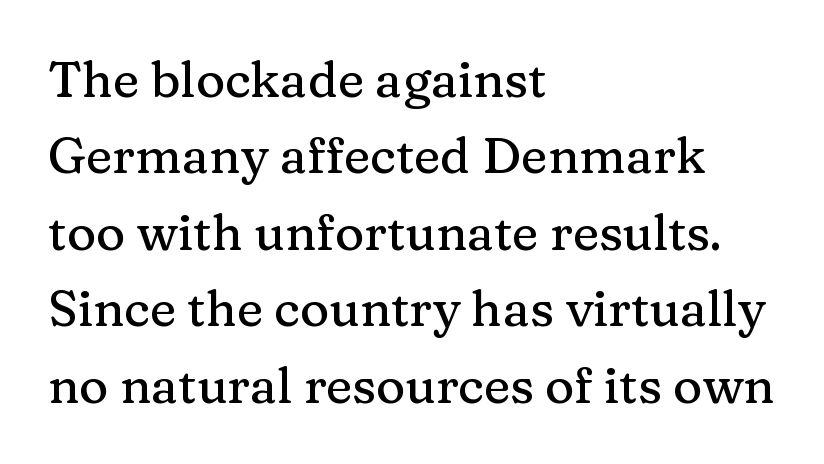
The image shows 50 px serif type, upright; set left-aligned, normal line spacing (1.53x), normal letter spacing, not underlined; medium stroke contrast and a medium x-height.
